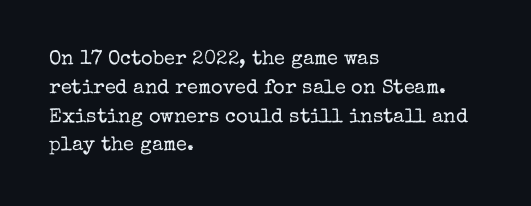
Vertical strokes here are truly vertical. The typesetting does not lean heavy: it is not bold. These lines keep a tight, regular rhythm from letter to letter. Anything drawn beneath the words? Only blank space. The designer left line spacing at the default. Caption: multi-line text, flush left, ragged right.
